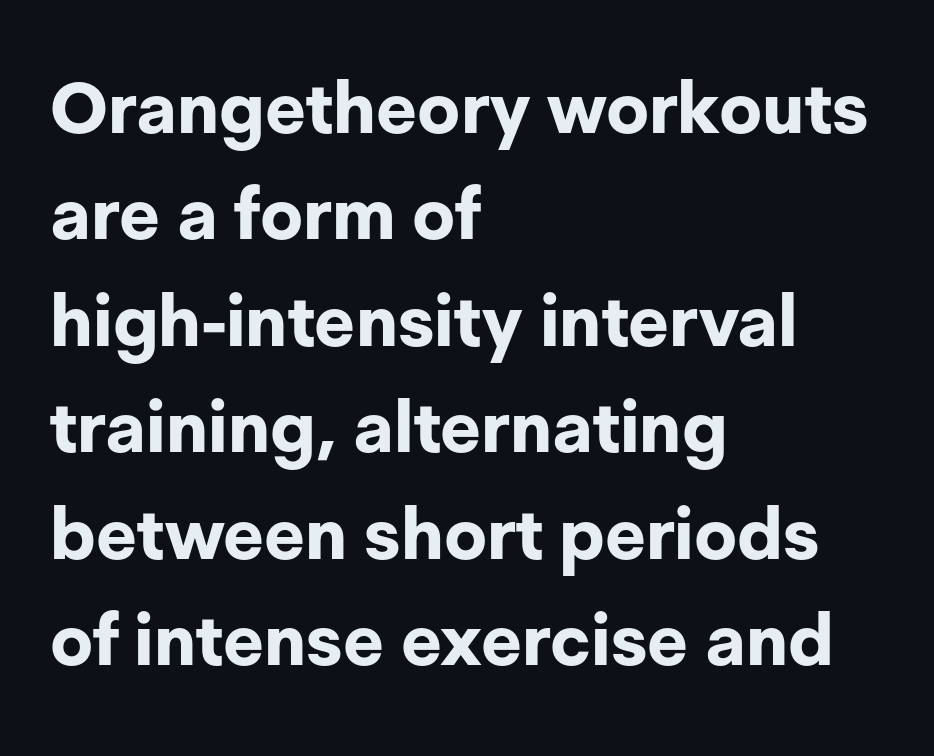
The image shows 71 px bold sans-serif type, upright; set left-aligned, normal line spacing (1.5x), normal letter spacing, not underlined; low stroke contrast and a medium x-height.
